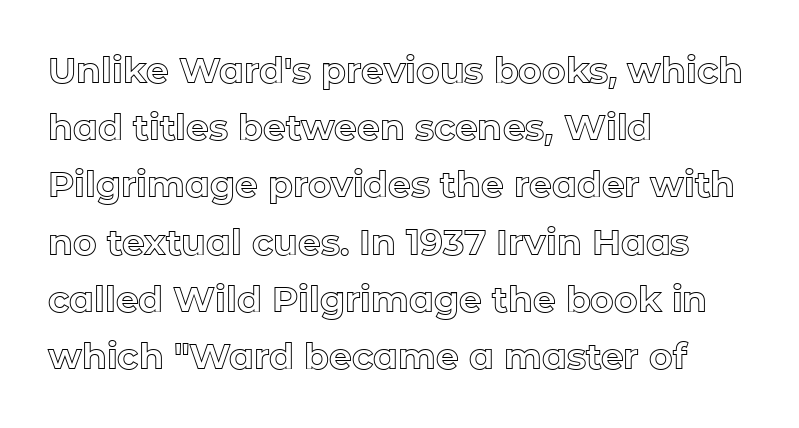
Q: Is the text italic (slanted)? A: No, it is upright.
Q: Is the text underlined? A: No.
Q: How is the paragraph aligned? A: Left-aligned.
Q: Is the spacing between letters normal or unusually wide? A: Normal.
Q: Is the spacing between lines tight, normal or loose? A: Normal.
Q: Width (condensed, normal, or wide)? A: Normal.
Q: x-height? A: Medium.
Q: Monospaced? A: No.
